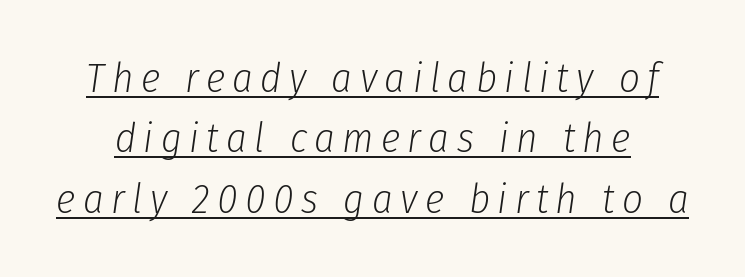
{"italic": "yes", "lean": "right", "slant_degrees": 8, "bold": "no", "weight": "light", "width": "condensed", "stroke_contrast": "low", "x_height": "medium", "monospaced": "no", "underline": "yes", "line_spacing": "normal", "line_spacing_ratio": 1.47, "glyph_px": 41}
